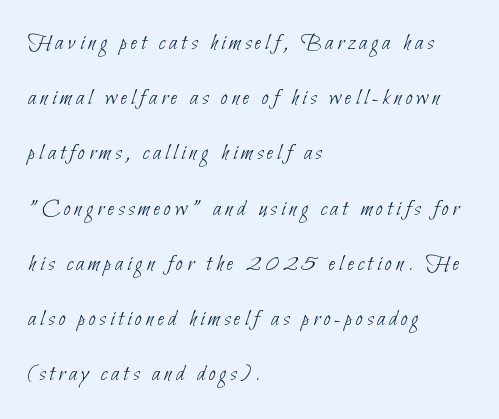
Lines of text with bare space underneath. The space between consecutive lines is lavish. Each stroke keeps to a modest, everyday thickness or less. These lines stack with their left ends in a neat column.
